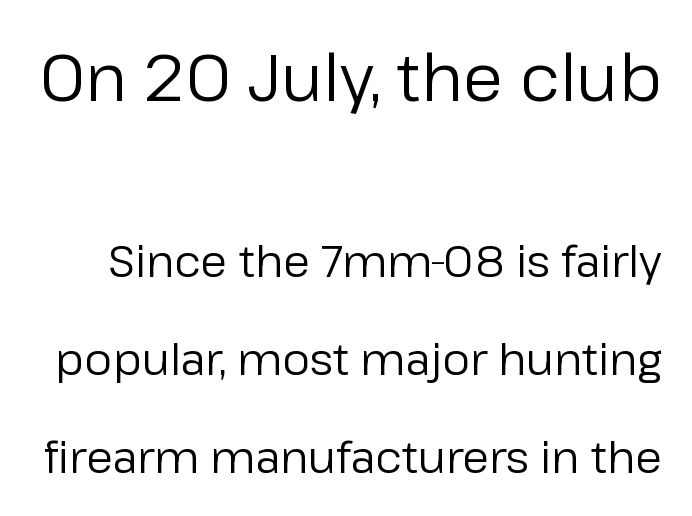
{"serif": "no", "italic": "no", "bold": "no", "weight": "regular", "width": "normal", "stroke_contrast": "low", "x_height": "medium", "monospaced": "no", "underline": "no", "line_spacing": "loose", "line_spacing_ratio": 2.22, "letter_spacing": "normal", "letter_spacing_em": 0.0, "larger_block": "first", "size_ratio": 1.5, "glyph_px": 66}
